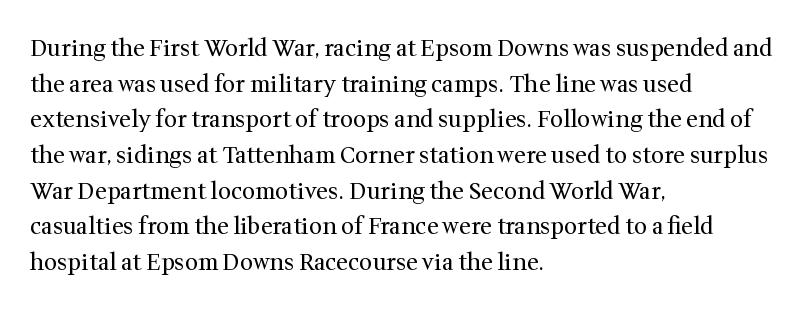
The image shows 23 px text type, upright; set left-aligned, normal line spacing (1.55x), normal letter spacing, not underlined.
